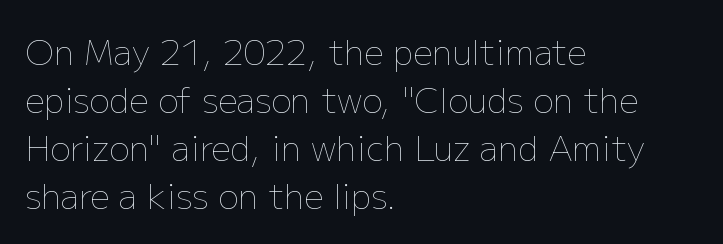
Q: Is the text bold? A: No.
Q: Is the text italic (slanted)? A: No, it is upright.
Q: Is the text underlined? A: No.
Q: How is the paragraph aligned? A: Left-aligned.
Q: Is the spacing between letters normal or unusually wide? A: Normal.
Q: Is the spacing between lines tight, normal or loose? A: Normal.
Q: Width (condensed, normal, or wide)? A: Normal.
Q: Stroke contrast? A: Low.
Q: x-height? A: Medium.
Q: Monospaced? A: No.
